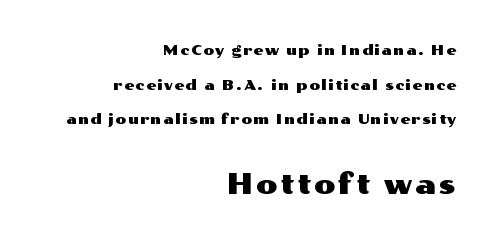
The image shows 28 px wide sans-serif type, upright; set right-aligned, loose line spacing (2.47x), not underlined; the second (bottom) block is 2.0x larger; medium stroke contrast and a medium x-height.
